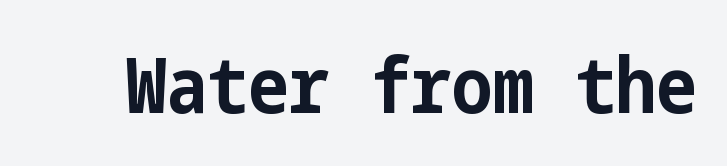
The line texture is even and compact thanks to regular tracking. No italicization has been applied; the sample stays upright. Pretty heavy lettering here — definitely bold. The words here are not underlined.
